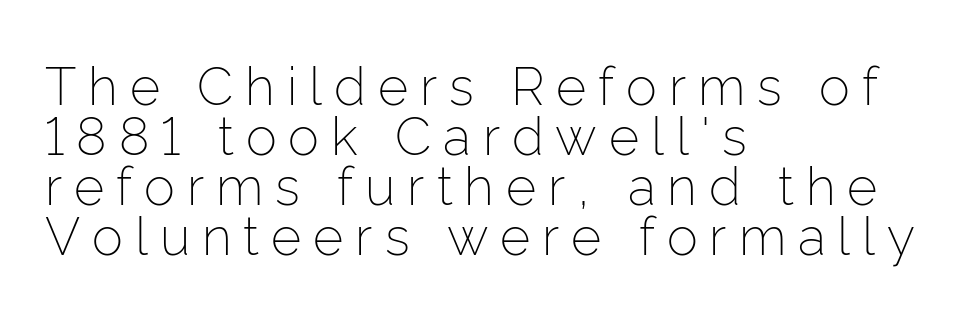
The image shows 52 px light sans-serif type, upright; set left-aligned, tight line spacing (0.96x), unusually wide letter spacing (+0.23 em), not underlined; low stroke contrast and a medium x-height.
